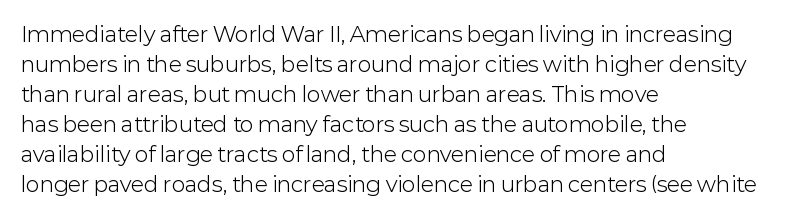
Compared with typical body copy, the letter spacing here is the same. The text block is weighted toward the left margin, trailing off unevenly rightward. The foot of each line stays bare and open. Evenly set lines give the paragraph a standard silhouette. Stroke thickness stays within the range of a standard reading face or lighter.
